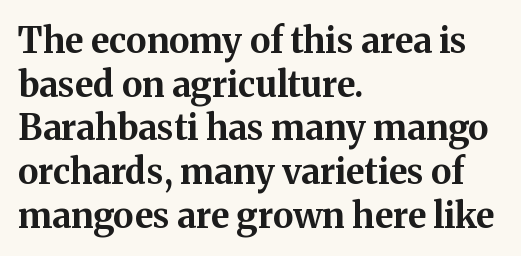
When letters stand straight like this, we call the style roman or upright. Plenty of ink on the page — the face is bold. A serif font was chosen for this passage. Spacing between characters is what you'd get straight out of the box. The passage shown stacks its lines at a standard gap. The passage shown is typed in a proportional face where columns would drift.
